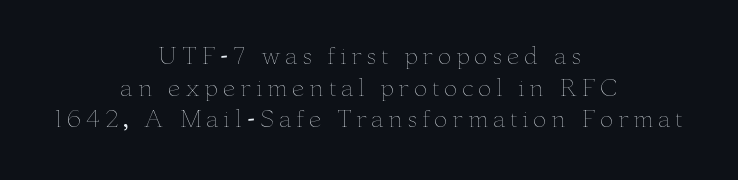
{"italic": "no", "bold": "no", "underline": "no", "align": "center", "line_spacing": "normal", "line_spacing_ratio": 1.38, "glyph_px": 23}
